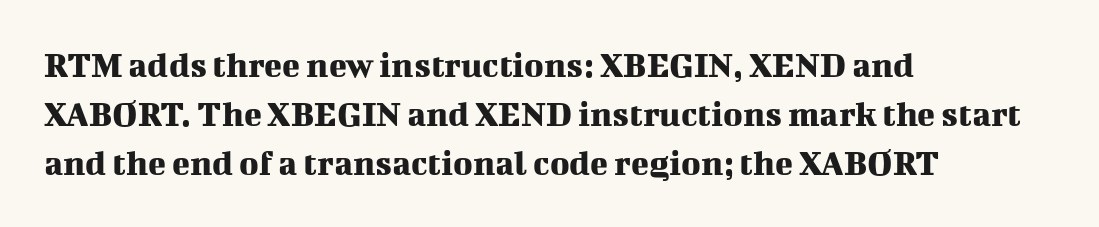
Q: Is the text italic (slanted)? A: No, it is upright.
Q: Is the typeface a serif or a sans-serif typeface? A: Serif.
Q: Is the text underlined? A: No.
Q: How is the paragraph aligned? A: Left-aligned.
Q: Is the spacing between letters normal or unusually wide? A: Normal.
Q: Is the spacing between lines tight, normal or loose? A: Normal.
Q: Width (condensed, normal, or wide)? A: Normal.
Q: Stroke contrast? A: Medium.
Q: x-height? A: Medium.
Q: Monospaced? A: No.
